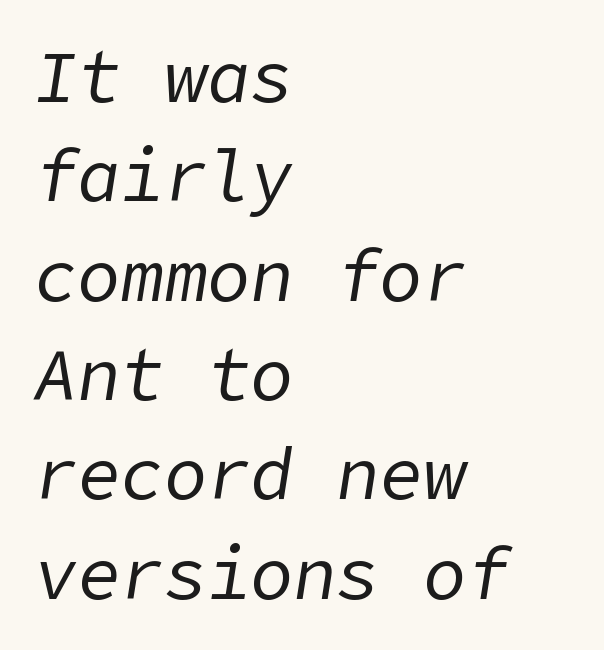
{"italic": "yes", "lean": "right", "slant_degrees": 9, "bold": "no", "weight": "regular", "width": "normal", "stroke_contrast": "low", "x_height": "medium", "underline": "no", "align": "left", "line_spacing": "normal", "line_spacing_ratio": 1.38, "letter_spacing": "normal", "letter_spacing_em": 0.0, "glyph_px": 72}
